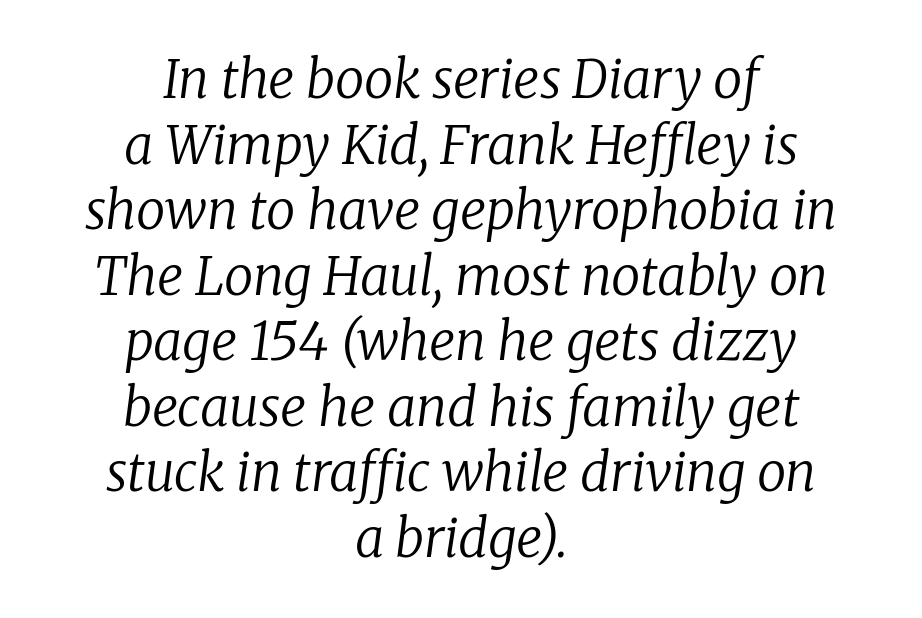
The letters advance in unequal steps, a hallmark of proportional type. Observe the ordinary spacing: letters are neighbours, not strangers. Any mark beneath the type? The region is blank. The rag falls on both sides of this text block equally.
